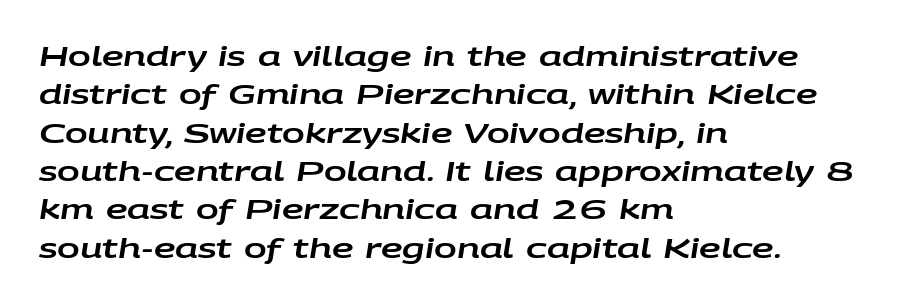
The image shows 27 px text type, italic (leaning right); set left-aligned, normal line spacing (1.42x), normal letter spacing, not underlined.
